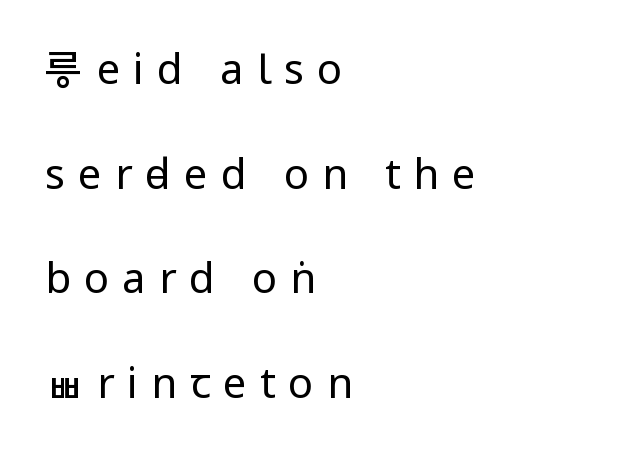
Q: Is the text bold? A: No.
Q: Is the text italic (slanted)? A: No, it is upright.
Q: Is the typeface a serif or a sans-serif typeface? A: Sans-serif.
Q: Is the text underlined? A: No.
Q: How is the paragraph aligned? A: Left-aligned.
Q: Is the spacing between letters normal or unusually wide? A: Unusually wide.
Q: Is the spacing between lines tight, normal or loose? A: Loose.
Q: Width (condensed, normal, or wide)? A: Condensed.
Q: Stroke contrast? A: Low.
Q: x-height? A: Large.
Q: Monospaced? A: No.
